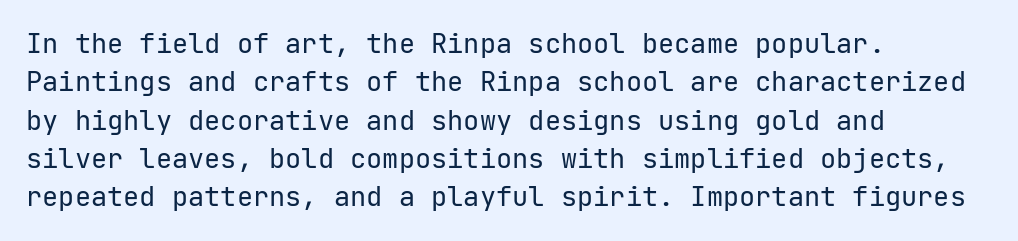
Every row of glyphs begins at an identical x-position on the left. A roman cut, with each character standing at attention. Does the leading feel generous? No, just average. The tracking reads as untouched default to a designer's eye.
